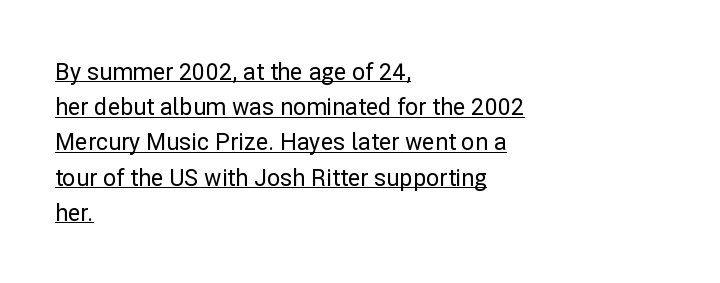
The sample's only ornament is a line tracing under the words. Does the copy run flush right? No — it runs flush left. The font's upright variant was chosen for this text. The letters sit at their default tracking, neither squeezed nor spread. Leading: standard.
